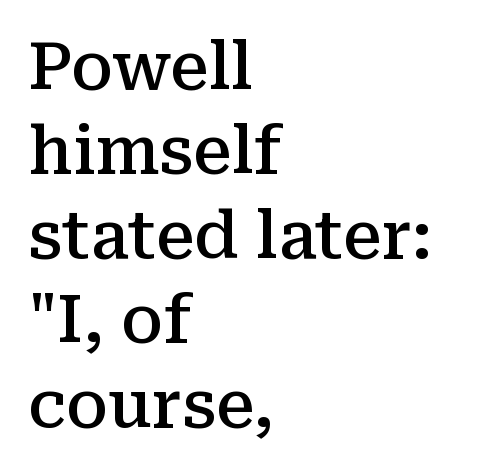
Q: Is the text bold? A: Semi-bold.
Q: Is the text italic (slanted)? A: No, it is upright.
Q: Is the typeface a serif or a sans-serif typeface? A: Serif.
Q: Is the text underlined? A: No.
Q: How is the paragraph aligned? A: Left-aligned.
Q: Is the spacing between letters normal or unusually wide? A: Normal.
Q: Is the spacing between lines tight, normal or loose? A: Normal.
Q: Width (condensed, normal, or wide)? A: Normal.
Q: Stroke contrast? A: Medium.
Q: x-height? A: Medium.
Q: Monospaced? A: No.
